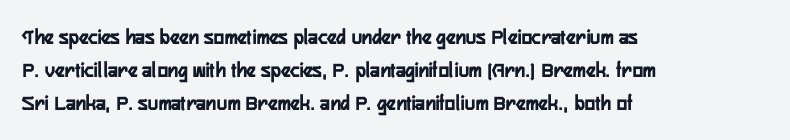
Q: Is the text italic (slanted)? A: No, it is upright.
Q: Is the text underlined? A: No.
Q: How is the paragraph aligned? A: Left-aligned.
Q: Is the spacing between letters normal or unusually wide? A: Normal.
Q: Is the spacing between lines tight, normal or loose? A: Normal.
